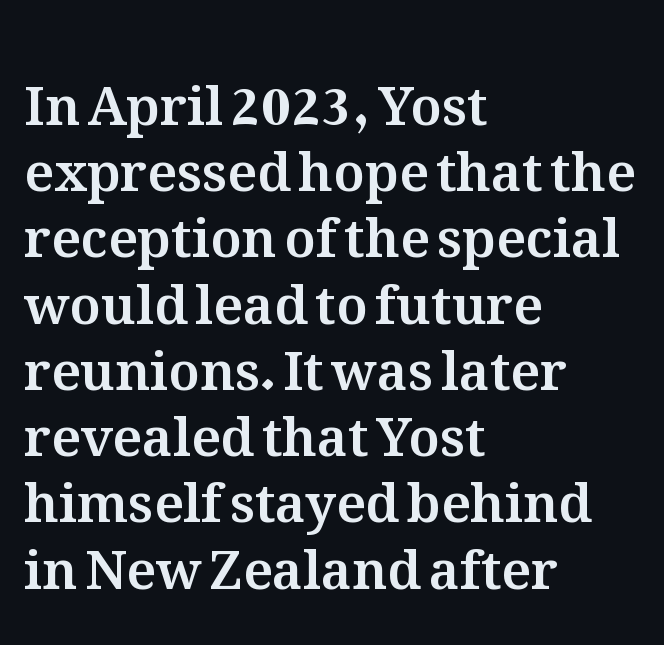
Q: Is the text italic (slanted)? A: No, it is upright.
Q: Is the text underlined? A: No.
Q: How is the paragraph aligned? A: Left-aligned.
Q: Is the spacing between letters normal or unusually wide? A: Normal.
Q: Is the spacing between lines tight, normal or loose? A: Normal.
Q: Width (condensed, normal, or wide)? A: Normal.
Q: Stroke contrast? A: Medium.
Q: x-height? A: Medium.
Q: Monospaced? A: No.
